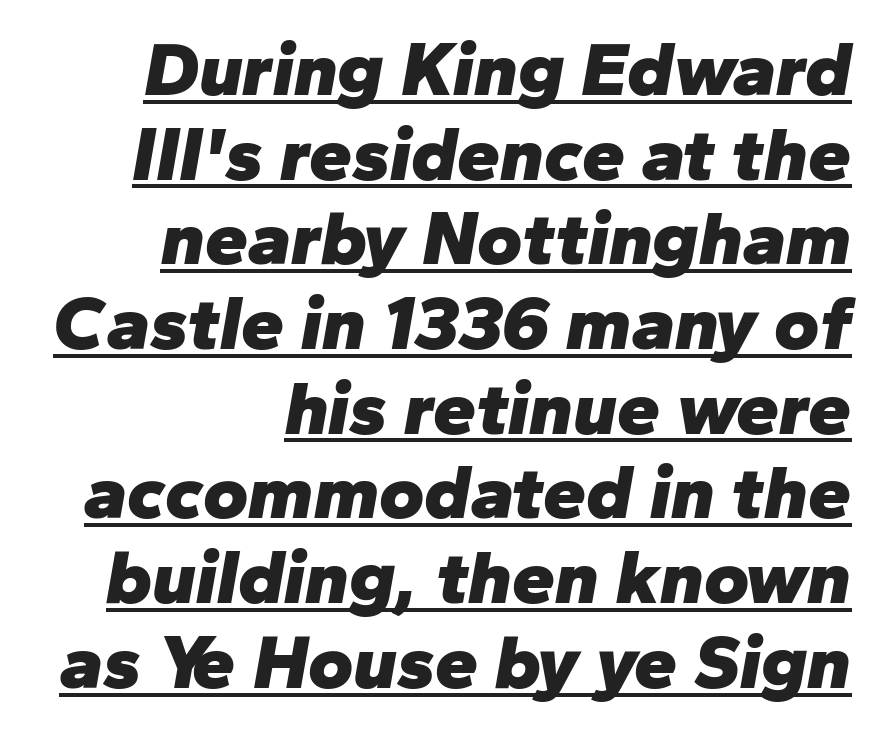
{"italic": "yes", "lean": "right", "slant_degrees": 10, "bold": "yes", "weight": "heavy", "width": "normal", "stroke_contrast": "low", "x_height": "medium", "monospaced": "no", "underline": "yes", "align": "right", "line_spacing": "tight", "line_spacing_ratio": 1.1, "letter_spacing": "normal", "letter_spacing_em": 0.0, "glyph_px": 77}
